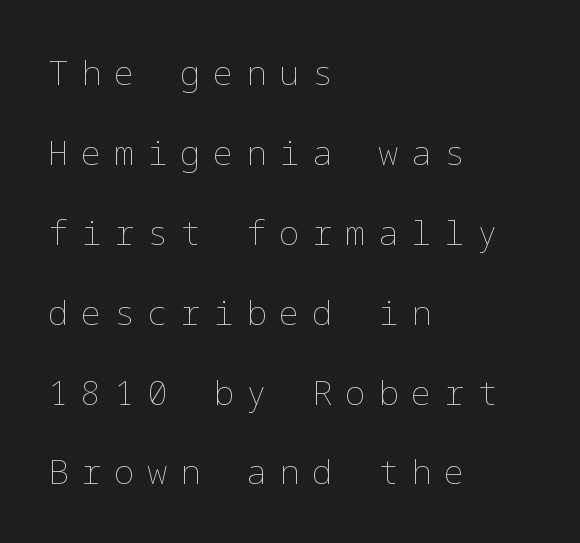
The image shows 34 px thin type, upright; set left-aligned, loose line spacing (2.35x), unusually wide letter spacing (+0.37 em), not underlined; low stroke contrast and a medium x-height.
